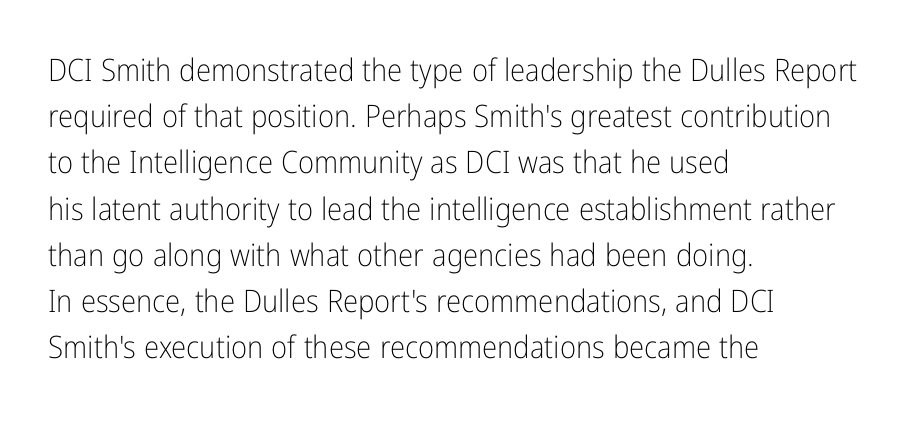
{"serif": "no", "italic": "no", "bold": "no", "weight": "light", "width": "condensed", "stroke_contrast": "low", "x_height": "medium", "monospaced": "no", "underline": "no", "align": "left", "line_spacing": "normal", "line_spacing_ratio": 1.49, "letter_spacing": "normal", "letter_spacing_em": 0.0, "glyph_px": 31}
